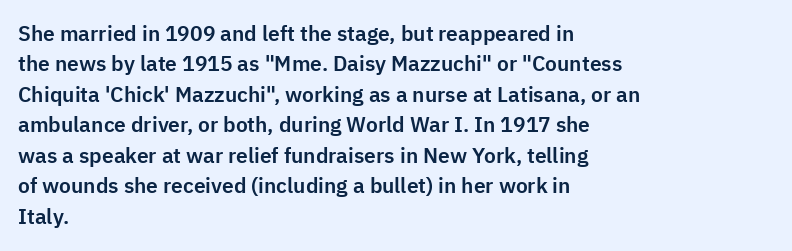
{"italic": "no", "underline": "no", "align": "left", "line_spacing": "normal", "line_spacing_ratio": 1.45, "letter_spacing": "normal", "letter_spacing_em": 0.0, "glyph_px": 21}
